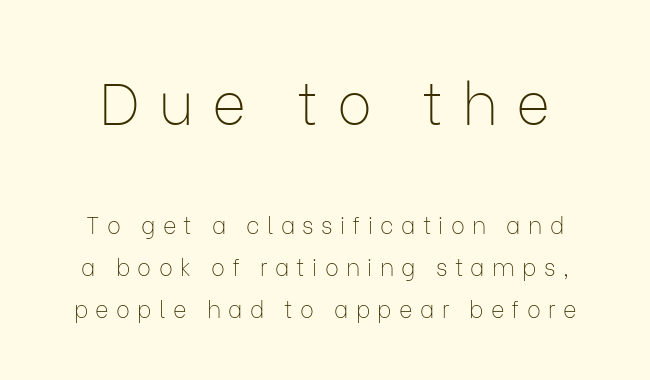
The image shows 58 px thin sans-serif type, upright; set line spacing 1.81x, unusually wide letter spacing (+0.32 em), not underlined; the first (top) block is 2.52x larger; low stroke contrast and a medium x-height.
